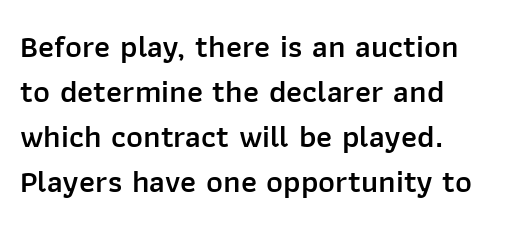
Typeset ragged right — the left edge is the straight one. Look at the bottom of the vertical strokes: they stop flat, with no serifs. This sample has the flowing, uneven cadence of proportional lettering. Tracking here is standard; glyphs follow each other at the usual distance. Just letters on the line, the space beneath them empty.
